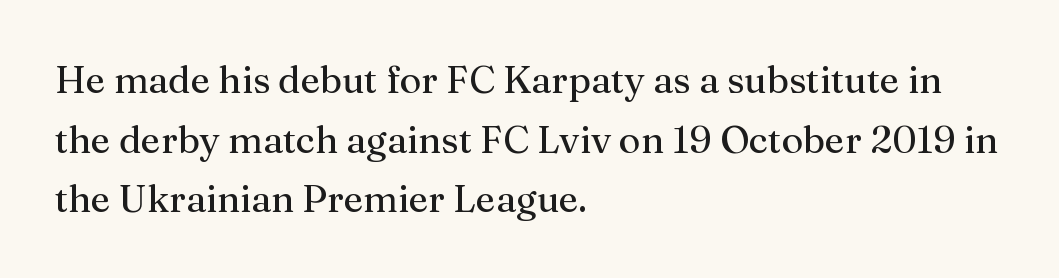
{"serif": "yes", "italic": "no", "bold": "no", "weight": "regular", "width": "normal", "stroke_contrast": "medium", "x_height": "medium", "monospaced": "no", "underline": "no", "align": "left", "line_spacing": "normal", "line_spacing_ratio": 1.57, "letter_spacing": "normal", "letter_spacing_em": 0.0, "glyph_px": 38}
